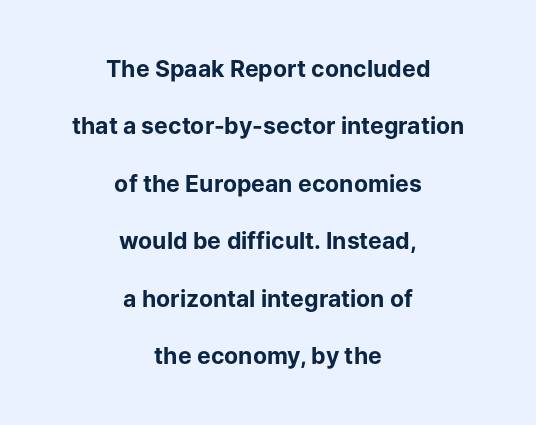
Q: Is the text bold? A: Yes.
Q: Is the text italic (slanted)? A: No, it is upright.
Q: Is the text underlined? A: No.
Q: How is the paragraph aligned? A: Centered.
Q: Is the spacing between letters normal or unusually wide? A: Normal.
Q: Is the spacing between lines tight, normal or loose? A: Loose.
